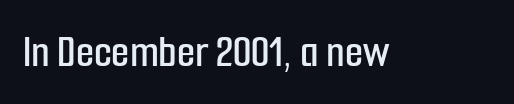
The image shows 47 px condensed sans-serif type, upright; set normal letter spacing, not underlined; low stroke contrast and a medium x-height.
